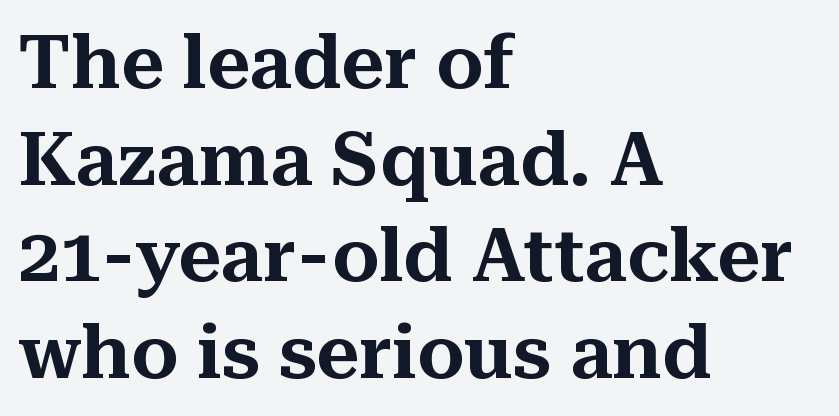
{"serif": "yes", "italic": "no", "width": "normal", "stroke_contrast": "medium", "x_height": "medium", "monospaced": "no", "underline": "no", "align": "left", "line_spacing": "normal", "line_spacing_ratio": 1.29, "letter_spacing": "normal", "letter_spacing_em": 0.0, "glyph_px": 75}
